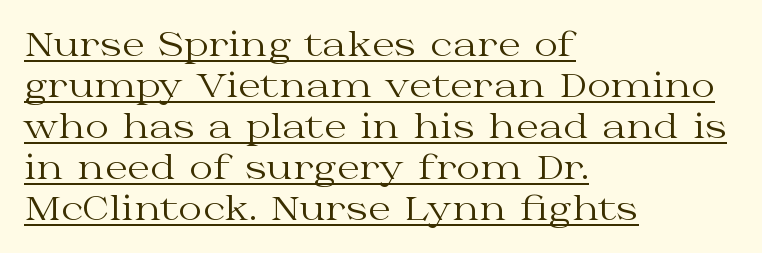
Note: serifs present on the glyphs. No chunkiness to these letters — they're not bold. Italic? Not at all — the glyphs are vertical. Line starts are locked; line ends wander. Honestly, the letter spacing is just normal — you wouldn't notice it. The passage shown is underscored from start to finish.
